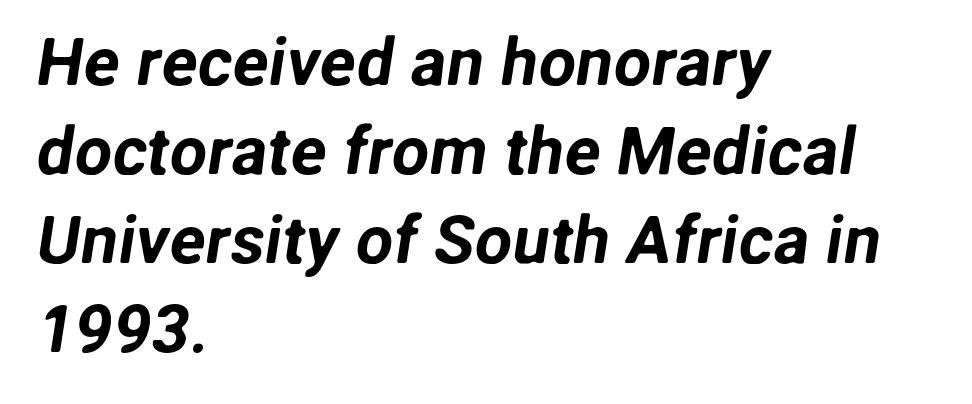
{"serif": "no", "width": "normal", "stroke_contrast": "low", "x_height": "medium", "monospaced": "no", "underline": "no", "align": "left", "line_spacing": "normal", "line_spacing_ratio": 1.33, "letter_spacing": "normal", "letter_spacing_em": 0.0, "glyph_px": 67}
